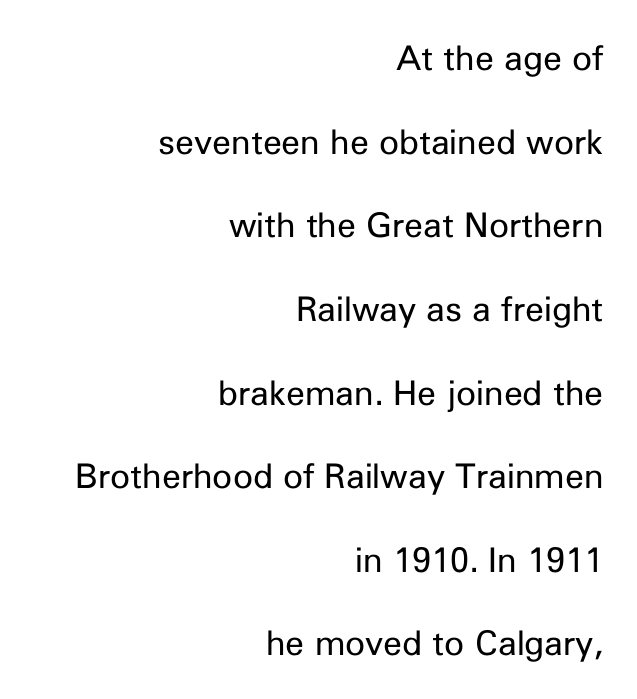
{"serif": "no", "italic": "no", "bold": "no", "weight": "regular", "width": "normal", "stroke_contrast": "low", "x_height": "medium", "monospaced": "no", "underline": "no", "align": "right", "line_spacing": "loose", "line_spacing_ratio": 2.46, "letter_spacing": "normal", "letter_spacing_em": 0.0, "glyph_px": 34}
